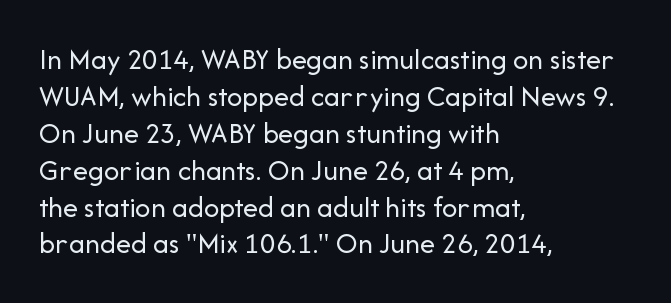
{"serif": "no", "italic": "no", "bold": "no", "weight": "regular", "width": "normal", "stroke_contrast": "low", "x_height": "medium", "monospaced": "no", "underline": "no", "align": "left", "line_spacing_ratio": 1.23, "letter_spacing": "normal", "letter_spacing_em": 0.0, "glyph_px": 30}
